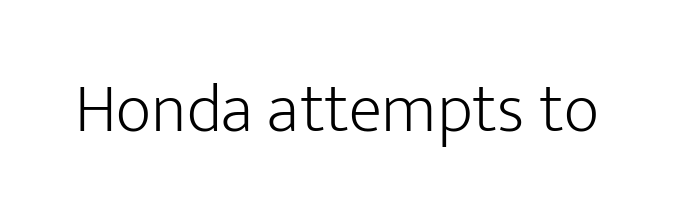
Q: Is the text bold? A: No.
Q: Is the text italic (slanted)? A: No, it is upright.
Q: Is the typeface a serif or a sans-serif typeface? A: Sans-serif.
Q: Is the text underlined? A: No.
Q: Is the spacing between letters normal or unusually wide? A: Normal.
Q: Width (condensed, normal, or wide)? A: Normal.
Q: Stroke contrast? A: Low.
Q: x-height? A: Medium.
Q: Monospaced? A: No.
